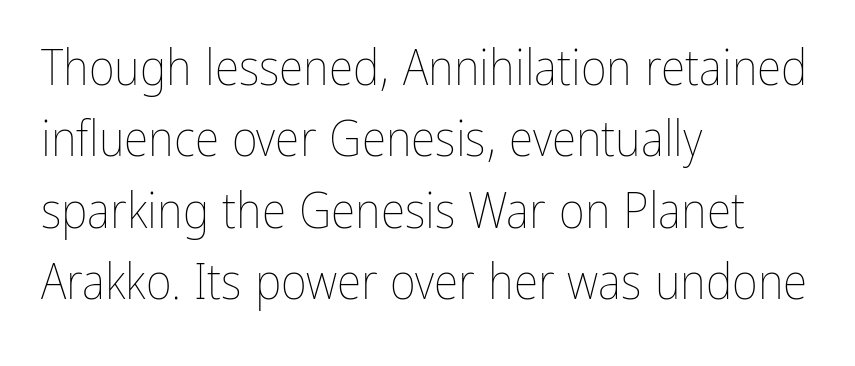
Is the letter spacing exaggerated? No — it looks like the ordinary default. This sample has the flowing, uneven cadence of proportional lettering. Unbolded letterforms with no extra heft. Posture: vertical.
